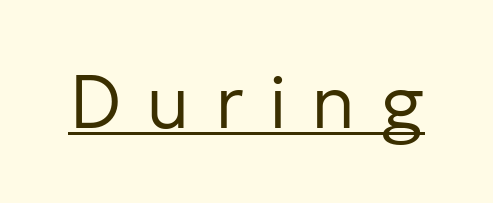
The weight tops out at a normal text grade. Glyph-to-glyph distance is far greater than everyday printed text. Note the varied advance widths — an 'i' is clearly narrower than an 'm'. Nope, no serifs anywhere on these letters.
